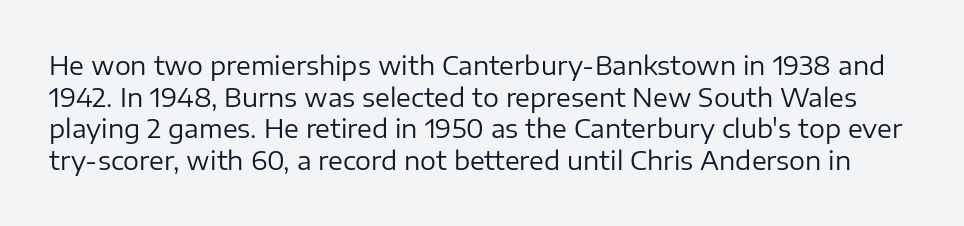
Q: Is the text bold? A: No.
Q: Is the text italic (slanted)? A: No, it is upright.
Q: Is the text underlined? A: No.
Q: Is the spacing between letters normal or unusually wide? A: Normal.
Q: Is the spacing between lines tight, normal or loose? A: Normal.
